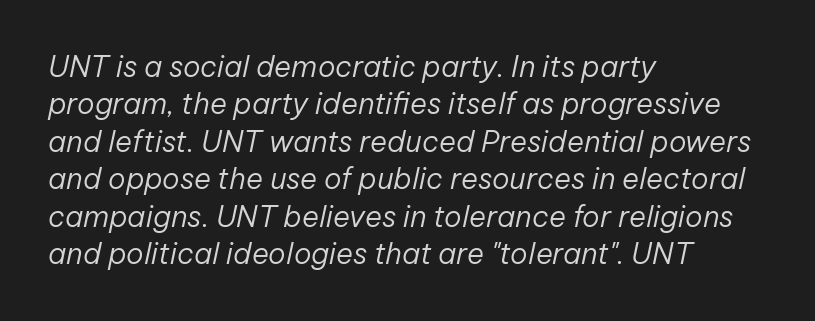
Q: Is the text bold? A: No.
Q: Is the text italic (slanted)? A: Yes, it leans right by about 12 degrees.
Q: Is the text underlined? A: No.
Q: How is the paragraph aligned? A: Left-aligned.
Q: Is the spacing between letters normal or unusually wide? A: Normal.
Q: Is the spacing between lines tight, normal or loose? A: Normal.
Q: Width (condensed, normal, or wide)? A: Normal.
Q: Stroke contrast? A: Low.
Q: x-height? A: Medium.
Q: Monospaced? A: No.
